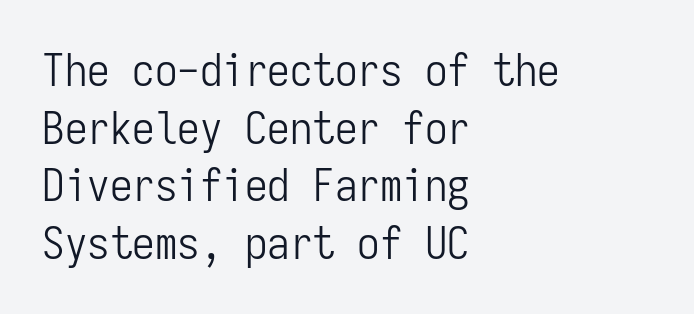
Caption: multi-line text, flush left, ragged right. The words here are not underlined. The font is comparable to plain body text, perhaps lighter. Summary of vertical rhythm: regular, with standard interline spacing. Inter-character spacing is left at the font's built-in metrics.
